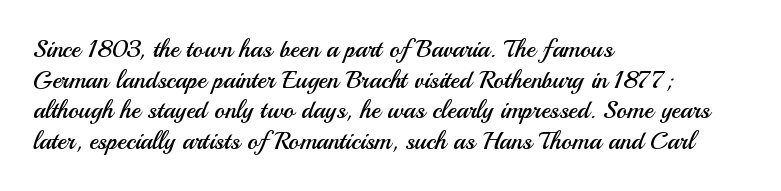
{"bold": "no", "underline": "no", "align": "left", "line_spacing_ratio": 1.23, "letter_spacing": "normal", "letter_spacing_em": 0.0, "glyph_px": 25}
